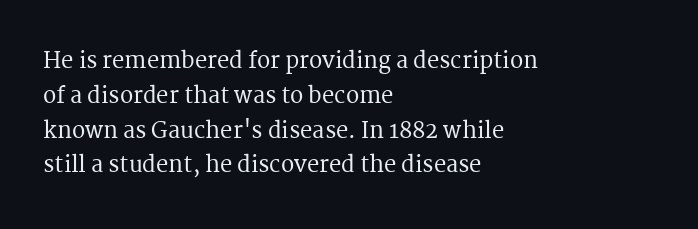
The image shows 22 px text type, upright; set left-aligned, normal line spacing (1.58x), normal letter spacing, not underlined.
